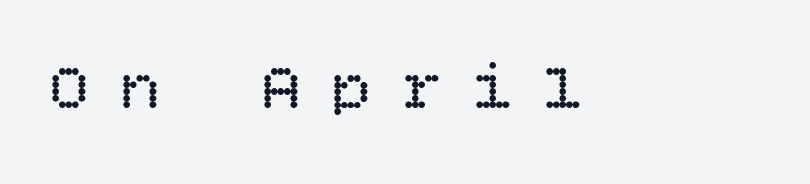
Students, note that the glyphs here are deliberately spaced far apart. A quiet, ordinary-to-light weight characterises the typeface. A bare baseline throughout the passage. Do the letters lean? They stand straight.
